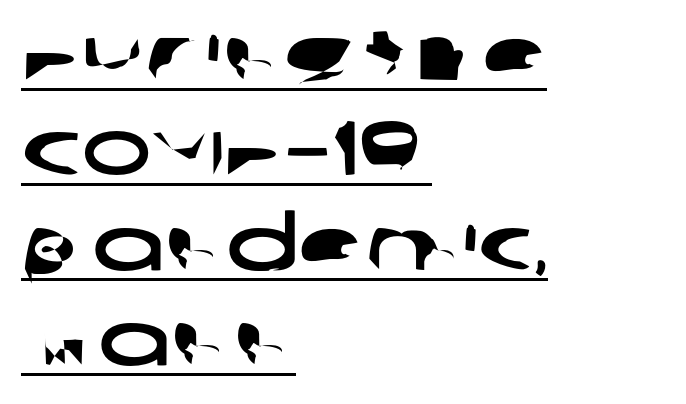
{"serif": "no", "width": "wide", "stroke_contrast": "low", "x_height": "large", "monospaced": "no", "underline": "yes", "align": "left", "line_spacing": "normal", "line_spacing_ratio": 1.25, "letter_spacing": "normal", "letter_spacing_em": 0.0, "glyph_px": 76}
